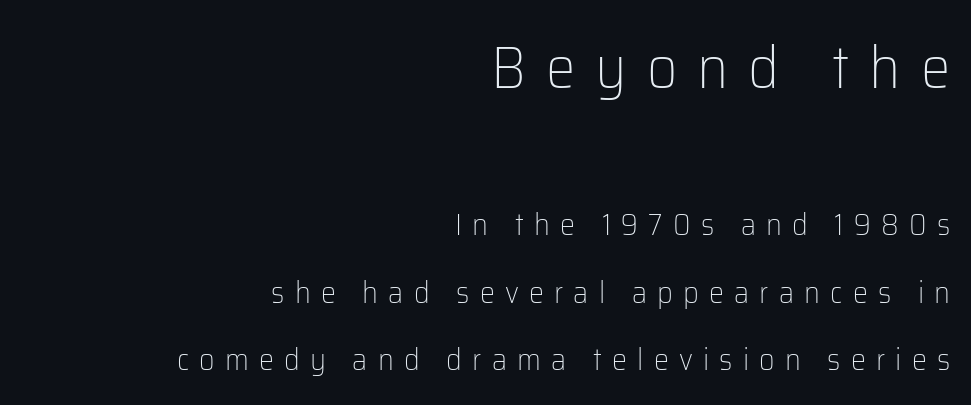
{"serif": "no", "italic": "no", "bold": "no", "weight": "light", "width": "normal", "stroke_contrast": "low", "x_height": "medium", "monospaced": "no", "underline": "no", "align": "right", "line_spacing": "loose", "line_spacing_ratio": 2.24, "letter_spacing": "wide", "letter_spacing_em": 0.34, "larger_block": "first", "size_ratio": 1.97, "glyph_px": 59}
